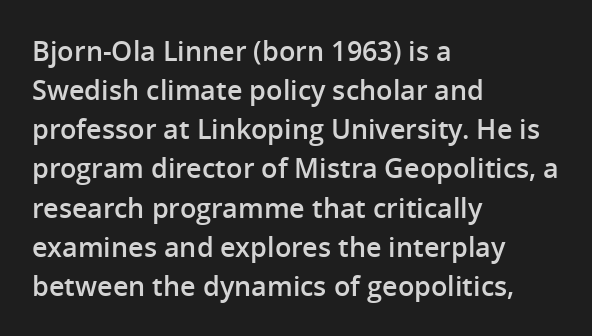
Horizontal alignment here is leftward, the default for most running prose. Semibold letterforms, between regular and bold. Each row of text sits above clean, open space. In terms of posture, this sample is upright. Rows of type keep a routine distance in the vertical direction.
